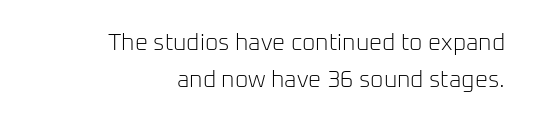
{"italic": "no", "bold": "no", "underline": "no", "align": "right", "line_spacing": "normal", "line_spacing_ratio": 1.6, "letter_spacing": "normal", "letter_spacing_em": 0.0, "glyph_px": 23}
